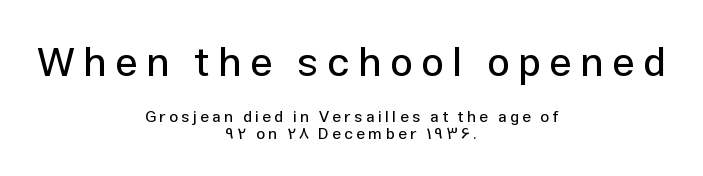
The image shows 41 px sans-serif type, upright; set centered, tight line spacing (1.05x), unusually wide letter spacing (+0.2 em), not underlined; the first (top) block is 2.56x larger; low stroke contrast and a medium x-height.
